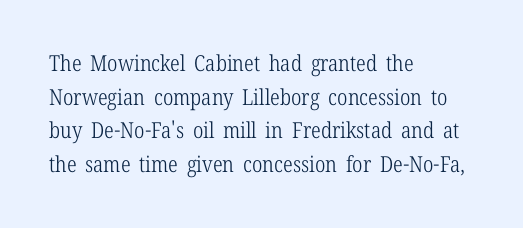
Unbolded letterforms with no extra heft. The letterforms sit shoulder to shoulder at normal distance. Line spacing here is normal. Glance below the letters and you will spot only blank space. Visually the block forms a straight wall on the left and a jagged coastline on the right.
